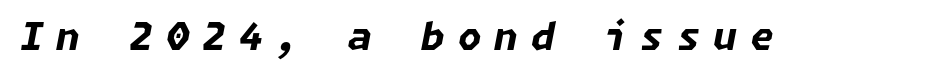
Q: Is the text bold? A: Yes.
Q: Is the text italic (slanted)? A: Yes, it leans right by about 11 degrees.
Q: Is the text underlined? A: No.
Q: Is the spacing between letters normal or unusually wide? A: Unusually wide.
Q: Width (condensed, normal, or wide)? A: Normal.
Q: Stroke contrast? A: Low.
Q: x-height? A: Medium.
